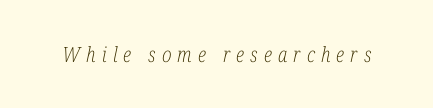
Q: Is the text bold? A: No.
Q: Is the text italic (slanted)? A: Yes, it leans right by about 12 degrees.
Q: Is the text underlined? A: No.
Q: Is the spacing between letters normal or unusually wide? A: Unusually wide.
